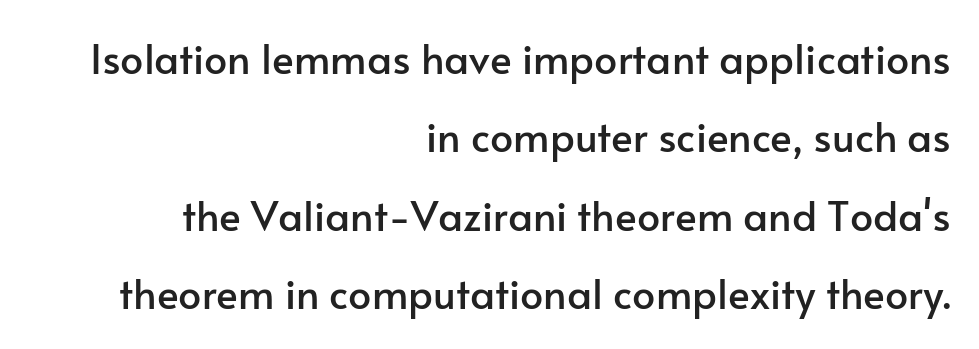
Q: Is the text italic (slanted)? A: No, it is upright.
Q: Is the typeface a serif or a sans-serif typeface? A: Sans-serif.
Q: Is the text underlined? A: No.
Q: How is the paragraph aligned? A: Right-aligned.
Q: Is the spacing between letters normal or unusually wide? A: Normal.
Q: Is the spacing between lines tight, normal or loose? A: Loose.
Q: Width (condensed, normal, or wide)? A: Normal.
Q: Stroke contrast? A: Low.
Q: x-height? A: Small.
Q: Monospaced? A: No.
